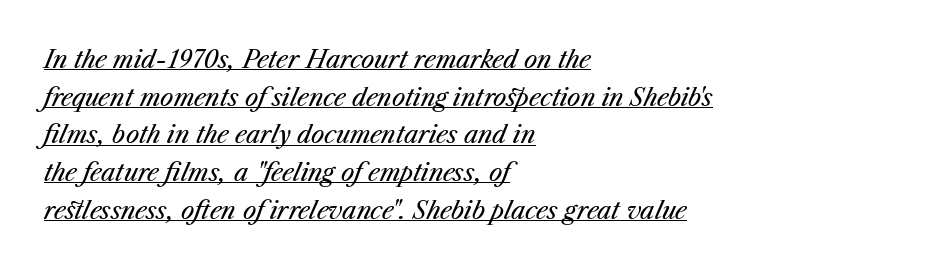
Q: Is the text bold? A: No.
Q: Is the text italic (slanted)? A: Yes, it leans right by about 23 degrees.
Q: Is the text underlined? A: Yes.
Q: How is the paragraph aligned? A: Left-aligned.
Q: Is the spacing between letters normal or unusually wide? A: Normal.
Q: Is the spacing between lines tight, normal or loose? A: Normal.
